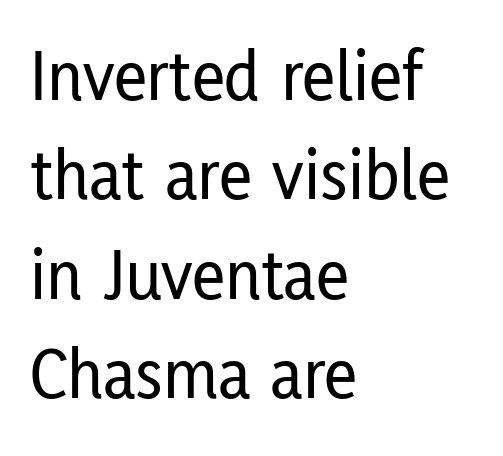
{"serif": "no", "italic": "no", "width": "condensed", "stroke_contrast": "low", "x_height": "medium", "monospaced": "no", "underline": "no", "align": "left", "line_spacing": "normal", "line_spacing_ratio": 1.36, "letter_spacing": "normal", "letter_spacing_em": 0.0, "glyph_px": 73}
